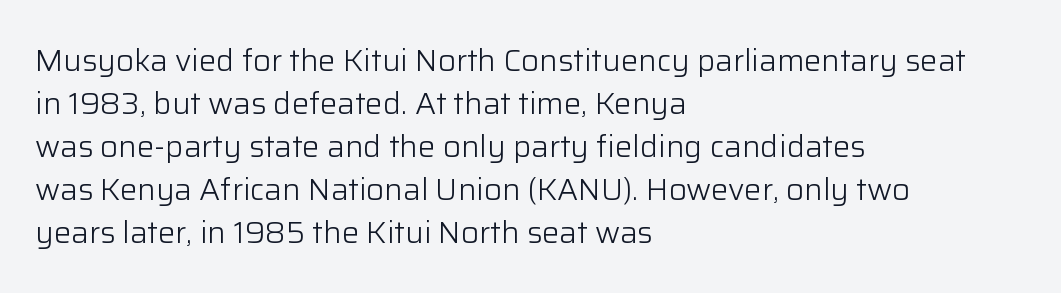
The passage is arranged the way most books set body copy — flush left. The typography opts for an upright posture over an oblique one. The letters look calm and open, with moderate or lighter stems. The specimen omits any rule beneath the text block's lines. These lines are composed in type without serifs. How are the letters spaced? Ordinarily, with no added tracking.
